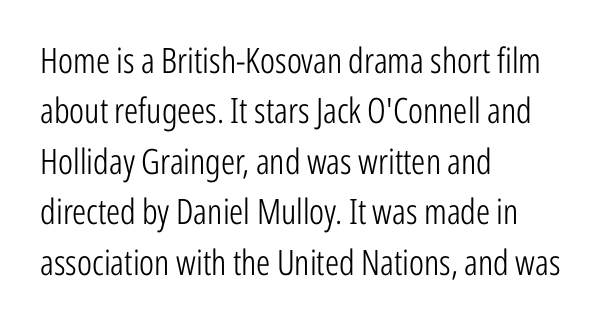
The image shows 35 px light, condensed sans-serif type, upright; set left-aligned, normal line spacing (1.44x), normal letter spacing, not underlined; low stroke contrast and a medium x-height.
